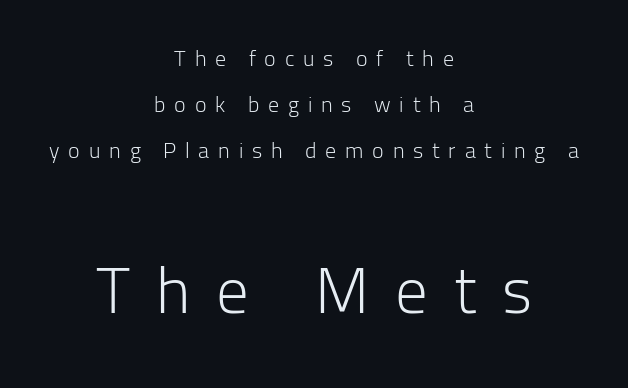
{"serif": "no", "italic": "no", "bold": "no", "weight": "light", "width": "normal", "stroke_contrast": "low", "x_height": "medium", "monospaced": "no", "underline": "no", "align": "center", "line_spacing": "loose", "line_spacing_ratio": 2.1, "letter_spacing": "wide", "letter_spacing_em": 0.4, "larger_block": "second", "size_ratio": 2.95, "glyph_px": 65}
